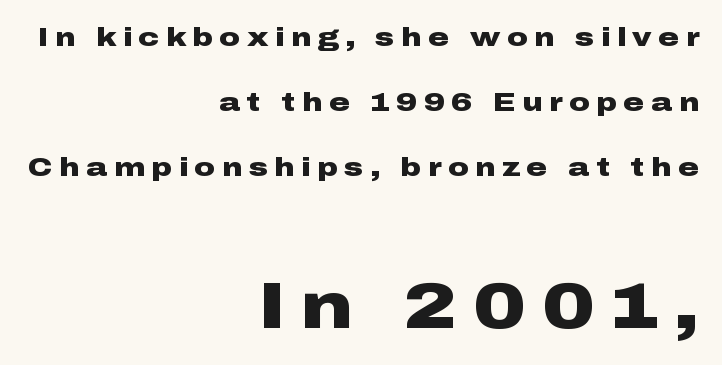
Q: Is the text bold? A: Yes.
Q: Is the text italic (slanted)? A: No, it is upright.
Q: Is the typeface a serif or a sans-serif typeface? A: Sans-serif.
Q: Is the text underlined? A: No.
Q: How is the paragraph aligned? A: Right-aligned.
Q: Is the spacing between letters normal or unusually wide? A: Unusually wide.
Q: Is the spacing between lines tight, normal or loose? A: Loose.
Q: Which block of text is set in a larger size, the first (top) or the second (bottom)? A: The second (bottom) one.
Q: Width (condensed, normal, or wide)? A: Wide.
Q: Stroke contrast? A: Low.
Q: x-height? A: Medium.
Q: Monospaced? A: No.
